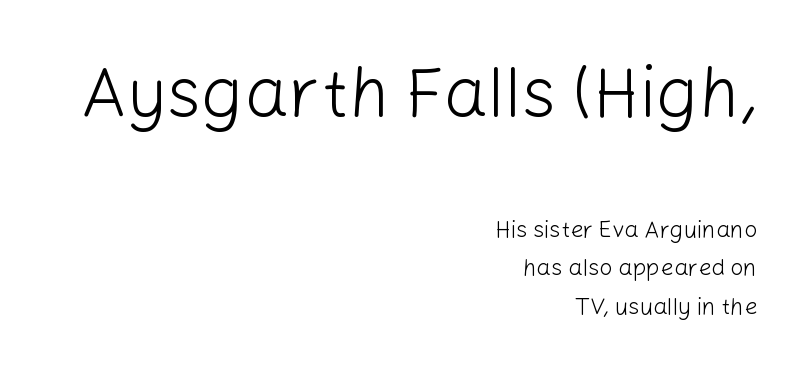
The image shows 70 px light sans-serif type, upright; set right-aligned, normal line spacing (1.67x), normal letter spacing, not underlined; the first (top) block is 3.04x larger; low stroke contrast and a medium x-height.
